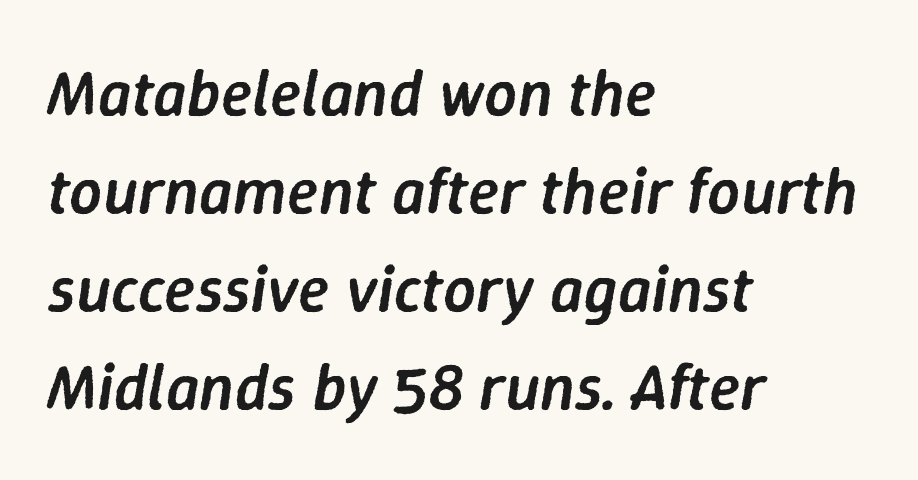
Q: Is the text bold? A: Semi-bold.
Q: Is the text italic (slanted)? A: Yes, it leans right by about 9 degrees.
Q: Is the text underlined? A: No.
Q: How is the paragraph aligned? A: Left-aligned.
Q: Is the spacing between letters normal or unusually wide? A: Normal.
Q: Is the spacing between lines tight, normal or loose? A: Normal.
Q: Width (condensed, normal, or wide)? A: Normal.
Q: Stroke contrast? A: Low.
Q: x-height? A: Medium.
Q: Monospaced? A: No.
